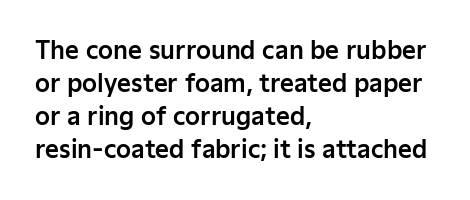
{"italic": "no", "underline": "no", "align": "left", "line_spacing": "normal", "line_spacing_ratio": 1.38, "letter_spacing": "normal", "letter_spacing_em": 0.0, "glyph_px": 24}
